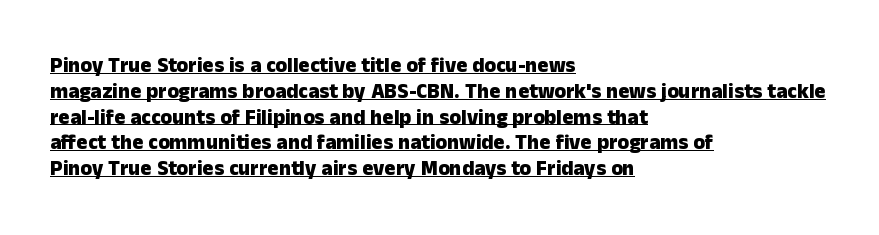
{"italic": "no", "bold": "yes", "underline": "yes", "align": "left", "line_spacing_ratio": 1.23, "letter_spacing": "normal", "letter_spacing_em": 0.0, "glyph_px": 21}
